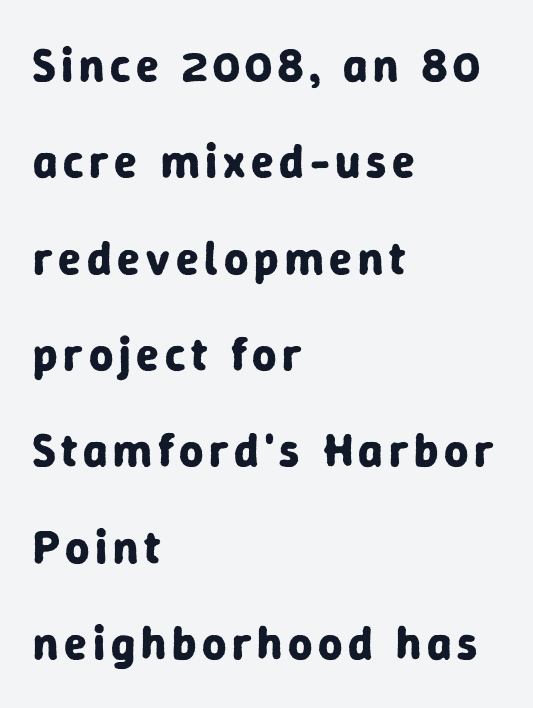
The image shows 47 px bold sans-serif type, upright; set left-aligned, loose line spacing (2.05x), not underlined; low stroke contrast and a medium x-height.
